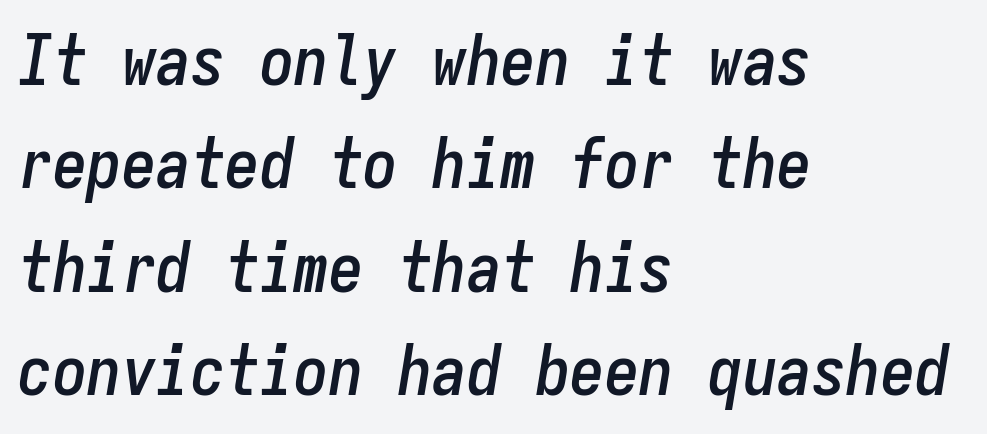
The image shows 69 px condensed type, italic (leaning right), monospaced; set left-aligned, normal line spacing (1.5x), normal letter spacing, not underlined; low stroke contrast and a medium x-height.
